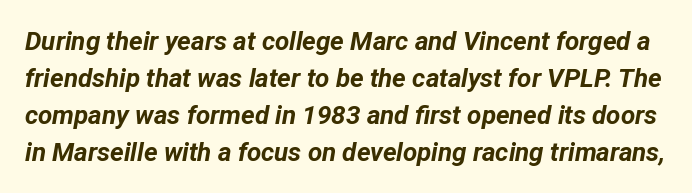
{"italic": "yes", "lean": "right", "slant_degrees": 12, "bold": "yes", "underline": "no", "line_spacing": "normal", "line_spacing_ratio": 1.42, "letter_spacing": "normal", "letter_spacing_em": 0.0, "glyph_px": 26}
